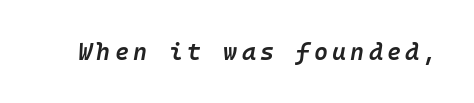
Q: Is the text bold? A: Semi-bold.
Q: Is the text italic (slanted)? A: Yes, it leans right by about 10 degrees.
Q: Is the text underlined? A: No.
